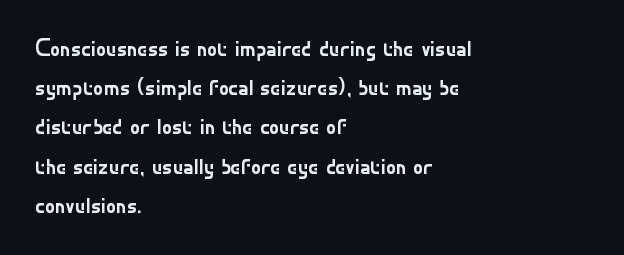
Is this a heavy cut? Hardly; it is regular or lighter. In CSS terms this would be text-align: left. Words appear dense and cohesive because spacing is normal. The gap between lines stays unmarked. Reading down the column, the eye jumps a familiar distance to each next line. This is roman type, the default non-slanted kind.
